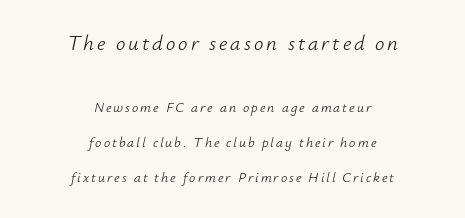
The image shows 21 px text type, italic (leaning right); set centered, loose line spacing (2.5x), not underlined; the first (top) block is 1.5x larger.
